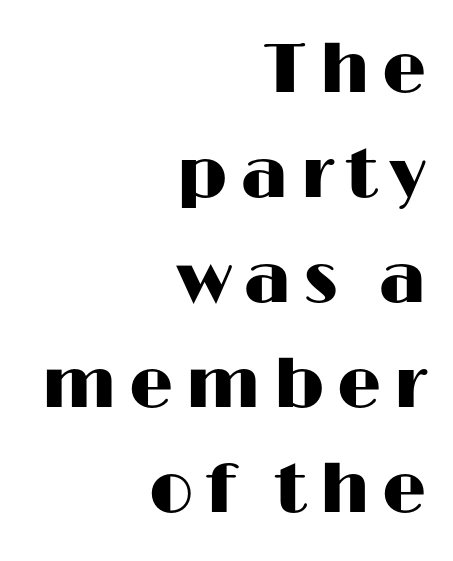
The image shows 70 px wide sans-serif type, upright; set right-aligned, normal line spacing (1.5x), not underlined; high stroke contrast and a medium x-height.
